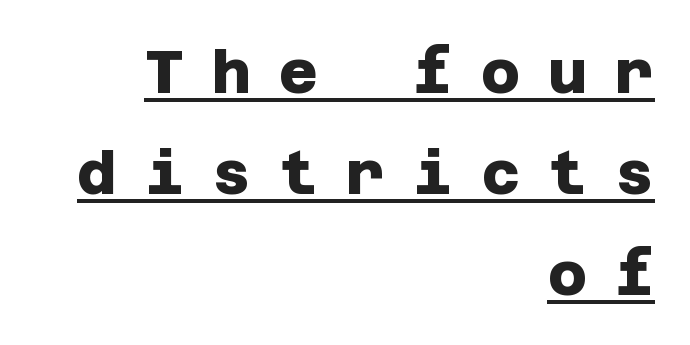
The image shows 60 px heavy sans-serif type; set right-aligned, normal line spacing (1.68x), unusually wide letter spacing (+0.47 em), underlined; low stroke contrast and a large x-height.
